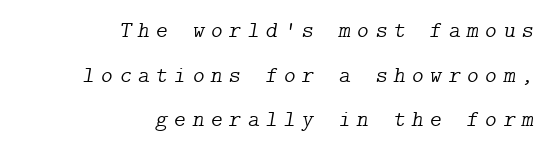
The lines in this sample share a right terminus and differ only in where they begin. Baseline-to-baseline distance is far greater than the letter height. Descender tails drop into unmarked territory. The typeface has the unassuming heft of standard copy or less. This is oblique type, the kind used for emphasis or titles. The letterforms stand isolated, each surrounded by extra space.
